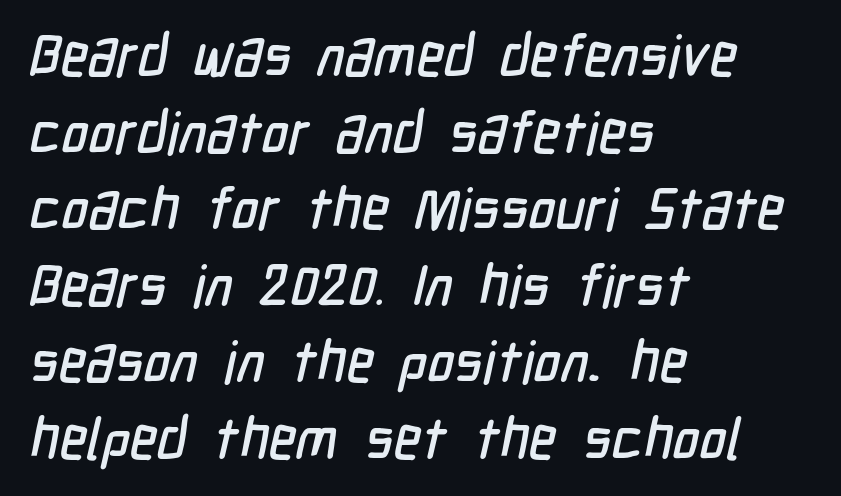
A clean baseline with only descenders dipping below it. Regarding leading, the lines here are spaced in the standard way. These lines are rendered in a variable-pitch font. You can tell from the bare stems that sans-serif type was used. These lines stack with their left ends in a neat column.
